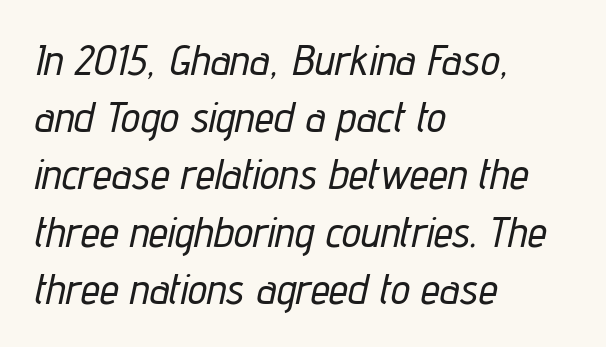
Q: Is the text italic (slanted)? A: Yes, it leans right by about 12 degrees.
Q: Is the text underlined? A: No.
Q: How is the paragraph aligned? A: Left-aligned.
Q: Is the spacing between letters normal or unusually wide? A: Normal.
Q: Is the spacing between lines tight, normal or loose? A: Normal.
Q: Width (condensed, normal, or wide)? A: Condensed.
Q: Stroke contrast? A: Low.
Q: x-height? A: Medium.
Q: Monospaced? A: No.
